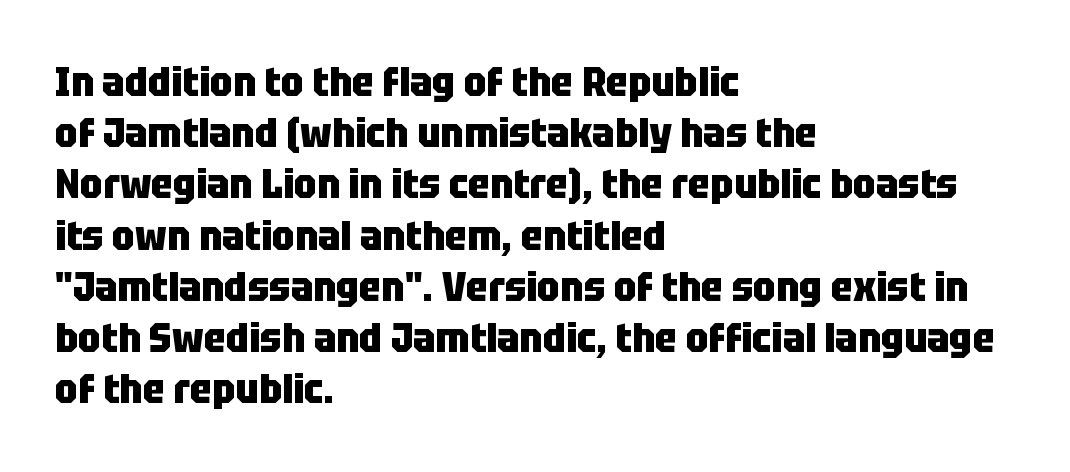
The image shows 41 px heavy, condensed sans-serif type, upright; set left-aligned, normal line spacing (1.25x), normal letter spacing, not underlined; low stroke contrast and a large x-height.
